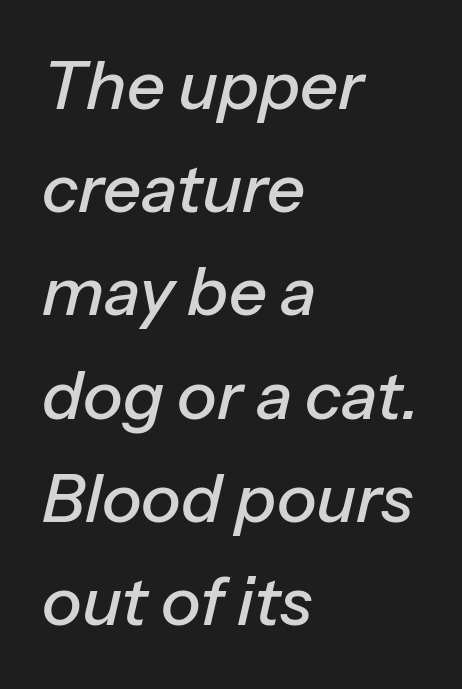
The passage shown leans; its letterforms are oblique. Rows of type keep a routine distance in the vertical direction. The face used here is proportionally spaced, like ordinary book or web type. Words appear dense and cohesive because spacing is normal. Descenders are the only things crossing below the line. Visually the block forms a straight wall on the left and a jagged coastline on the right.
